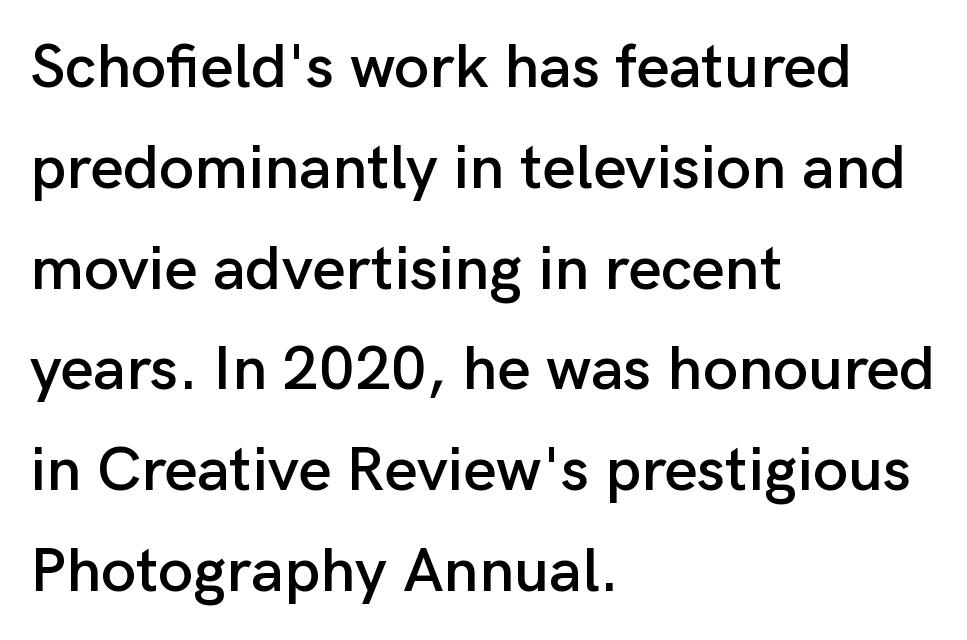
If you drew a line through each stem, it would be perfectly vertical. In terms of leading, this rendering sits right in the middle. A typesetter would call this proportional, since set widths differ per character. Glyph-to-glyph distance matches everyday printed text.
